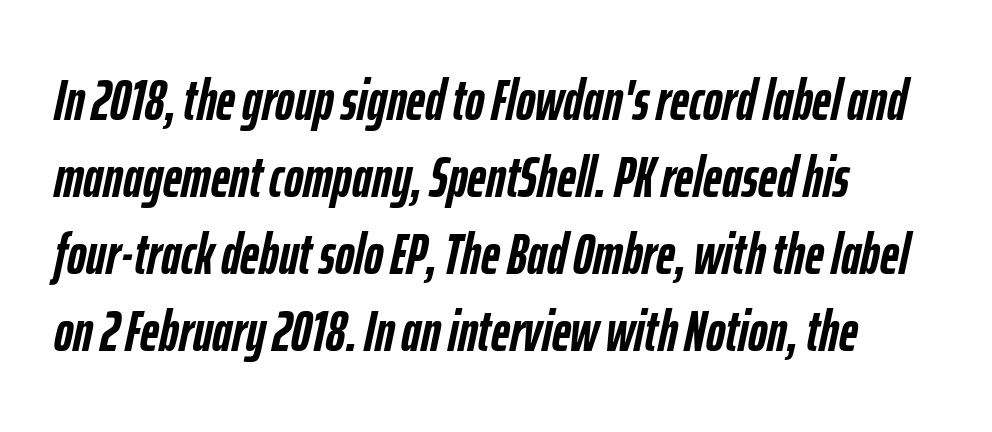
Q: Is the text bold? A: Yes.
Q: Is the text italic (slanted)? A: Yes, it leans right by about 12 degrees.
Q: Is the text underlined? A: No.
Q: How is the paragraph aligned? A: Left-aligned.
Q: Is the spacing between letters normal or unusually wide? A: Normal.
Q: Is the spacing between lines tight, normal or loose? A: Normal.
Q: Width (condensed, normal, or wide)? A: Condensed.
Q: Stroke contrast? A: Low.
Q: x-height? A: Medium.
Q: Monospaced? A: No.
